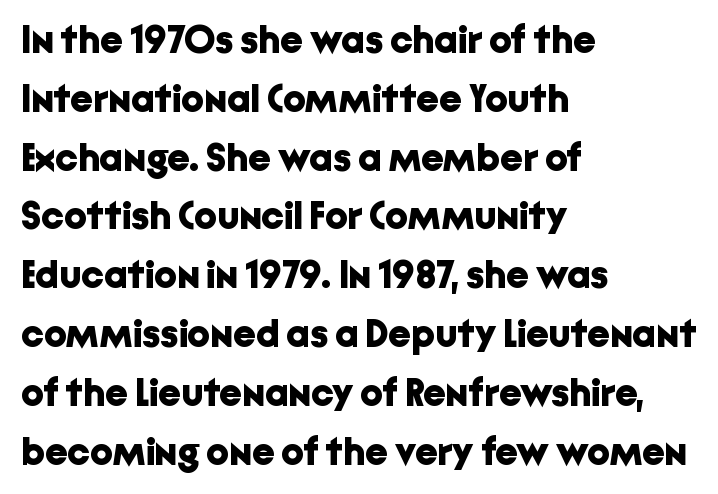
Q: Is the text bold? A: Yes.
Q: Is the text italic (slanted)? A: No, it is upright.
Q: Is the typeface a serif or a sans-serif typeface? A: Sans-serif.
Q: Is the text underlined? A: No.
Q: How is the paragraph aligned? A: Left-aligned.
Q: Is the spacing between letters normal or unusually wide? A: Normal.
Q: Is the spacing between lines tight, normal or loose? A: Normal.
Q: Width (condensed, normal, or wide)? A: Normal.
Q: Stroke contrast? A: Low.
Q: x-height? A: Medium.
Q: Monospaced? A: No.
